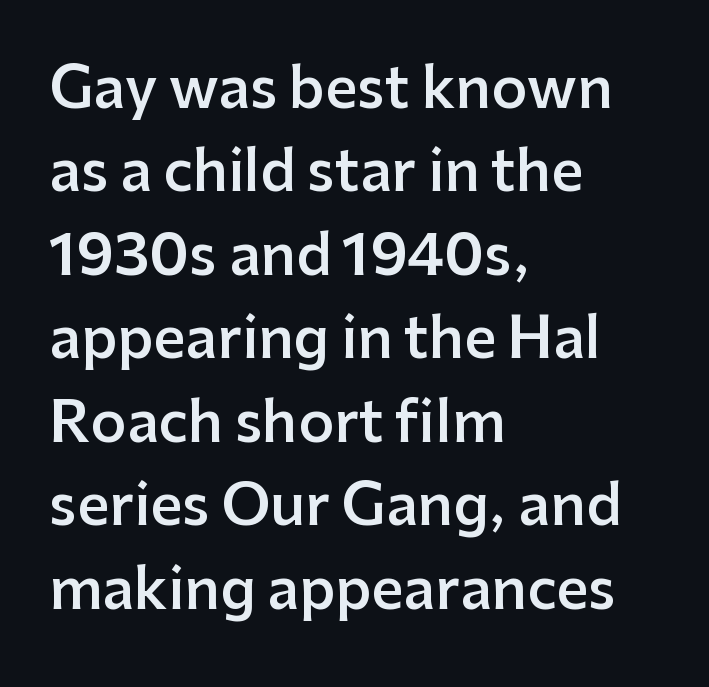
The image shows 56 px semibold sans-serif type, upright; set left-aligned, normal line spacing (1.49x), normal letter spacing, not underlined; low stroke contrast and a medium x-height.
